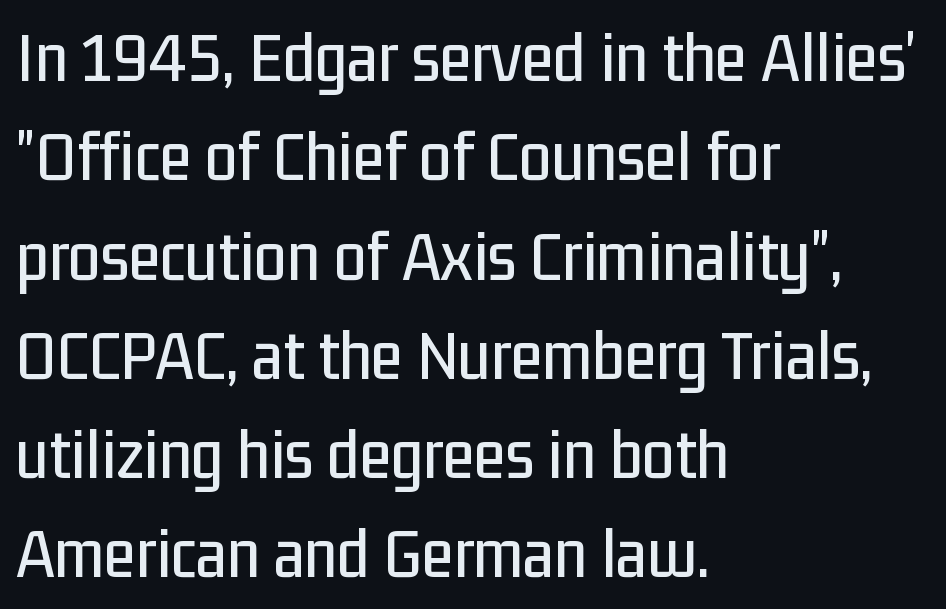
{"serif": "no", "italic": "no", "width": "condensed", "stroke_contrast": "low", "x_height": "medium", "monospaced": "no", "underline": "no", "align": "left", "line_spacing": "normal", "line_spacing_ratio": 1.36, "letter_spacing": "normal", "letter_spacing_em": 0.0, "glyph_px": 73}
